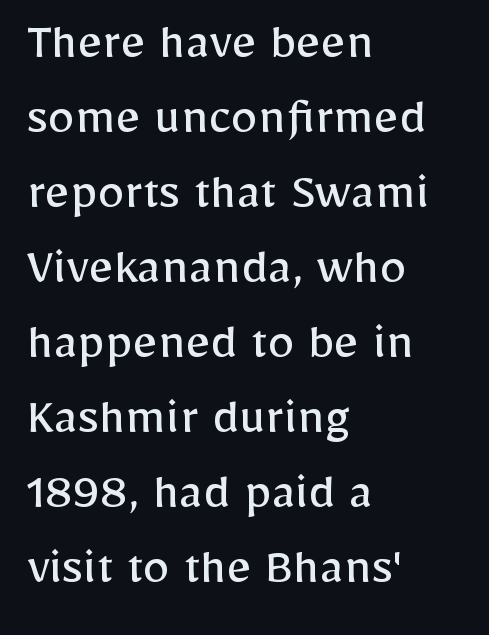
No letter is thick-stroked: the sample isn't bold. Vertically, the passage feels balanced, rows spaced as you'd expect. Type without underlining. This is sans-serif lettering, the kind often seen on screens and signage. Default kerning and tracking; the words read as compact shapes. The typography opts for an upright posture over an oblique one.
